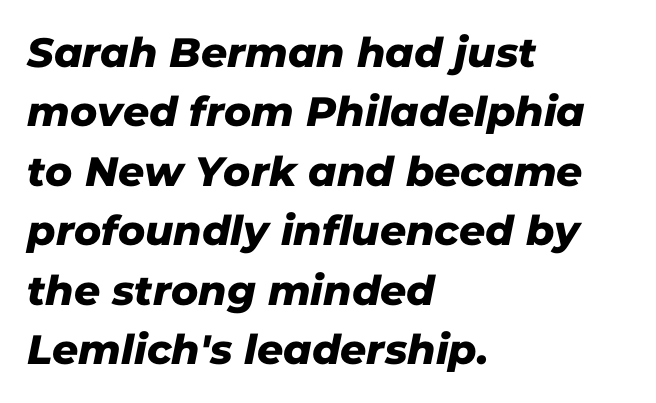
{"serif": "no", "width": "normal", "stroke_contrast": "low", "x_height": "medium", "monospaced": "no", "underline": "no", "align": "left", "line_spacing": "normal", "line_spacing_ratio": 1.45, "letter_spacing": "normal", "letter_spacing_em": 0.0, "glyph_px": 41}
